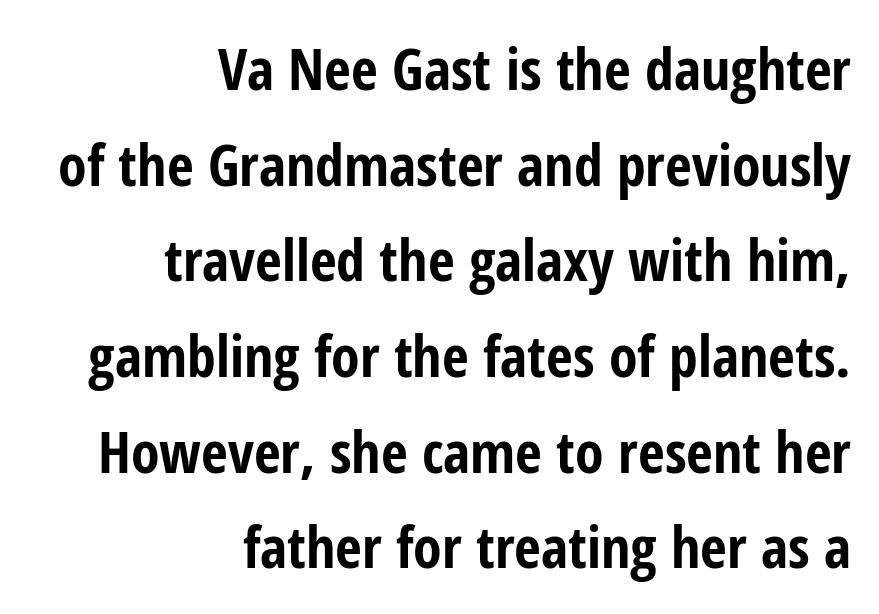
Q: Is the text bold? A: Yes.
Q: Is the text italic (slanted)? A: No, it is upright.
Q: Is the typeface a serif or a sans-serif typeface? A: Sans-serif.
Q: Is the text underlined? A: No.
Q: How is the paragraph aligned? A: Right-aligned.
Q: Is the spacing between letters normal or unusually wide? A: Normal.
Q: Is the spacing between lines tight, normal or loose? A: Normal.
Q: Width (condensed, normal, or wide)? A: Condensed.
Q: Stroke contrast? A: Low.
Q: x-height? A: Medium.
Q: Monospaced? A: No.
